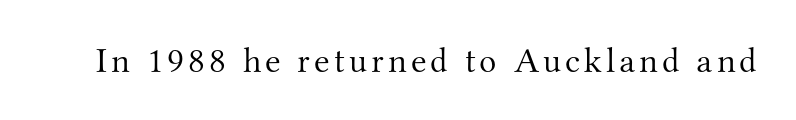
Q: Is the text bold? A: No.
Q: Is the text italic (slanted)? A: No, it is upright.
Q: Is the typeface a serif or a sans-serif typeface? A: Serif.
Q: Is the text underlined? A: No.
Q: Width (condensed, normal, or wide)? A: Normal.
Q: Stroke contrast? A: Medium.
Q: x-height? A: Small.
Q: Monospaced? A: No.
